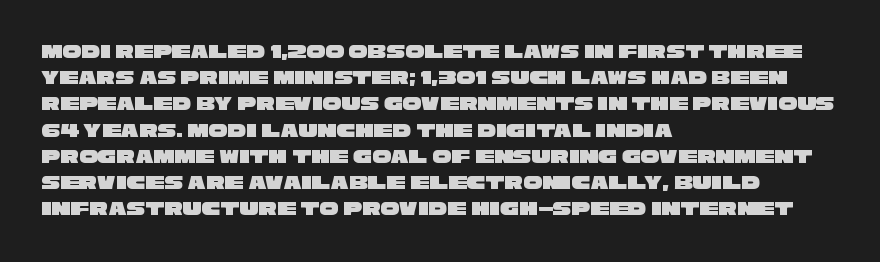
Visually the block forms a straight wall on the left and a jagged coastline on the right. Whoever set this chose a conventional vertical rhythm. The words here are not underlined. Short note: letters normally spaced.
